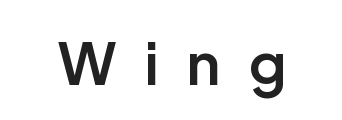
Spacing verdict: proportional, widths tailored to each character. Does the type have serifs? No, each stem ends abruptly. Bare-footed words on every line. Posture: upright roman. Characters follow at a spacing far wider than the type designer built in.
